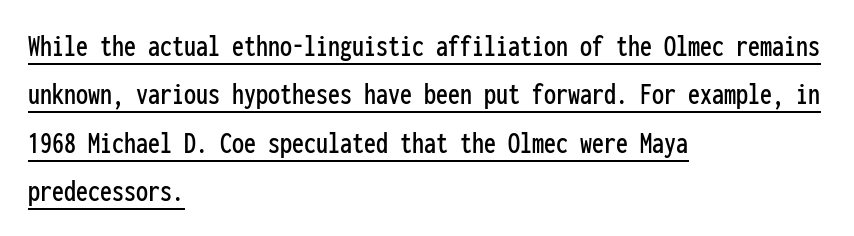
{"serif": "no", "italic": "no", "width": "condensed", "stroke_contrast": "low", "x_height": "medium", "monospaced": "yes", "underline": "yes", "align": "left", "line_spacing": "normal", "line_spacing_ratio": 1.51, "letter_spacing": "normal", "letter_spacing_em": 0.0, "glyph_px": 32}
